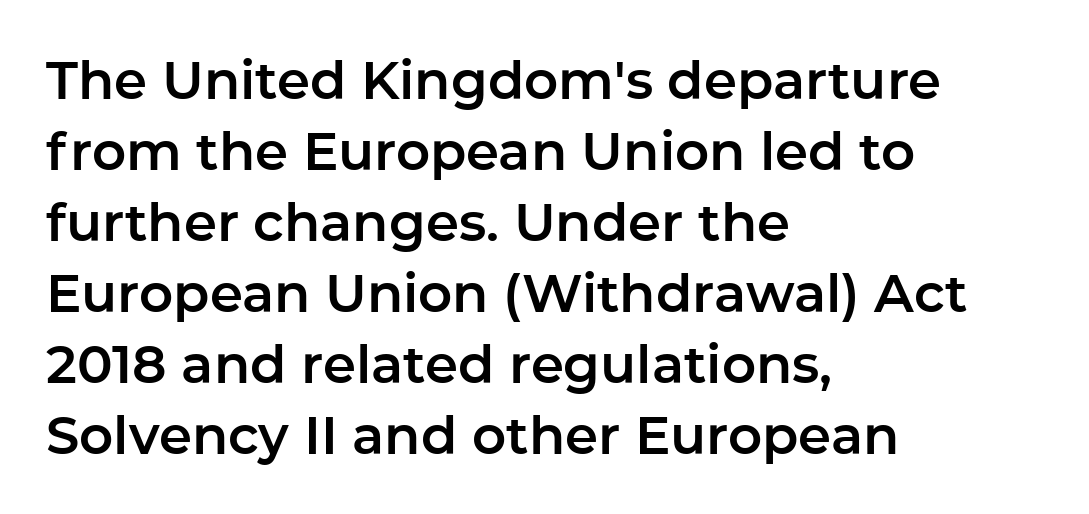
{"serif": "no", "italic": "no", "width": "normal", "stroke_contrast": "low", "x_height": "medium", "monospaced": "no", "underline": "no", "align": "left", "line_spacing": "normal", "line_spacing_ratio": 1.34, "letter_spacing": "normal", "letter_spacing_em": 0.0, "glyph_px": 53}
